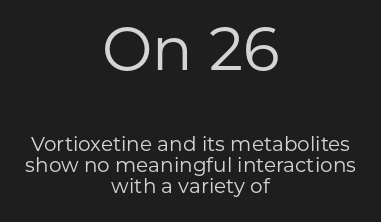
Q: Is the text bold? A: No.
Q: Is the text italic (slanted)? A: No, it is upright.
Q: Is the typeface a serif or a sans-serif typeface? A: Sans-serif.
Q: Is the text underlined? A: No.
Q: How is the paragraph aligned? A: Centered.
Q: Is the spacing between letters normal or unusually wide? A: Normal.
Q: Is the spacing between lines tight, normal or loose? A: Tight.
Q: Which block of text is set in a larger size, the first (top) or the second (bottom)? A: The first (top) one.
Q: Width (condensed, normal, or wide)? A: Normal.
Q: Stroke contrast? A: Low.
Q: x-height? A: Medium.
Q: Monospaced? A: No.
